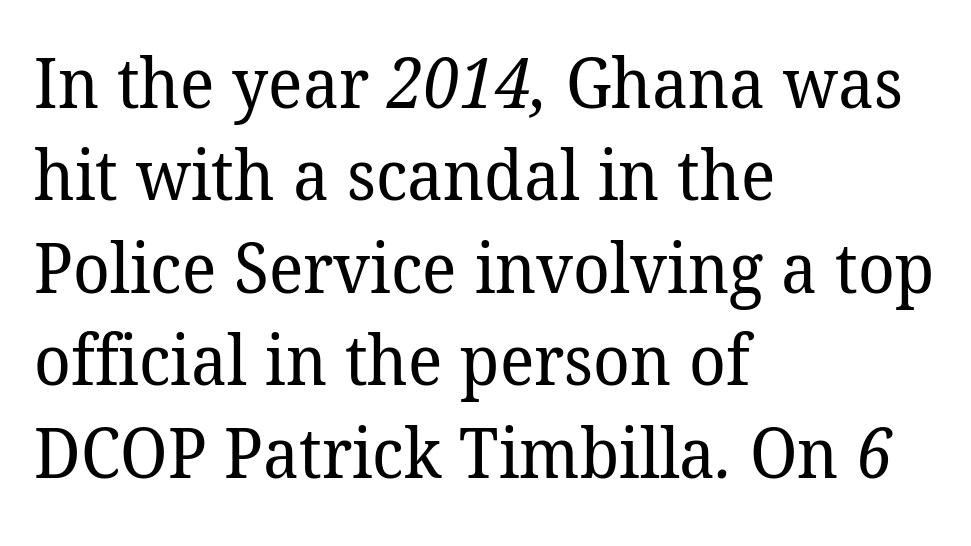
Is this a fixed-width face? No — the glyphs have proportional, varying widths. The passage shown is typeset with a serif family. The block of text has a typical density, with ordinary space between rows. Bold? No — there's no thickening of the strokes.
